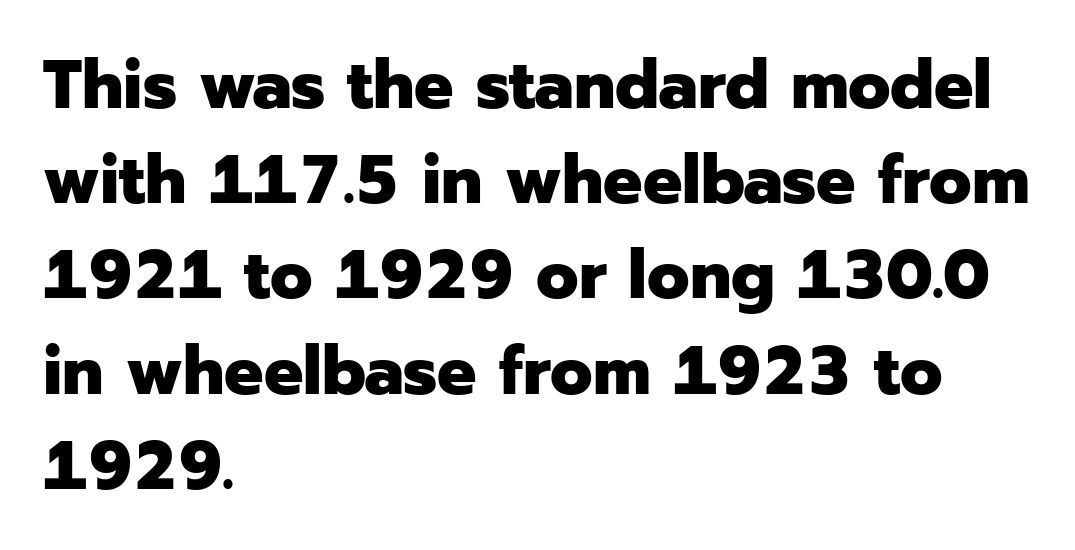
The string is rendered with underlining switched off. Proportional: the letters do not fall into vertical columns. The font's upright variant was chosen for this text. Typographic density is high because the face is bold. The type is set solid horizontally, with unmodified tracking. One glance says typical: line gaps are just what's usual.
